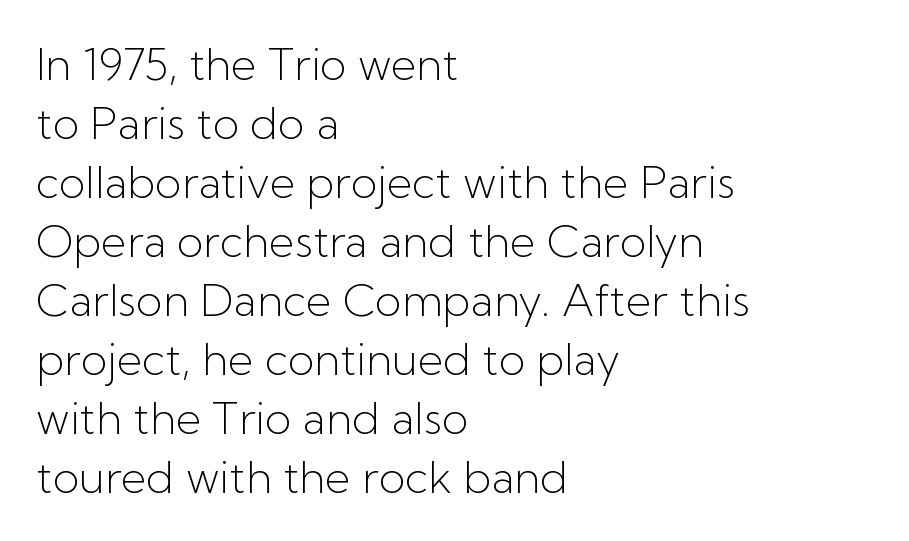
Q: Is the text bold? A: No.
Q: Is the text italic (slanted)? A: No, it is upright.
Q: Is the typeface a serif or a sans-serif typeface? A: Sans-serif.
Q: Is the text underlined? A: No.
Q: How is the paragraph aligned? A: Left-aligned.
Q: Is the spacing between letters normal or unusually wide? A: Normal.
Q: Is the spacing between lines tight, normal or loose? A: Normal.
Q: Width (condensed, normal, or wide)? A: Normal.
Q: Stroke contrast? A: Low.
Q: x-height? A: Medium.
Q: Monospaced? A: No.
